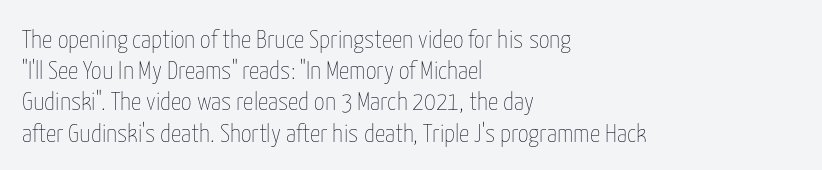
The image shows 26 px text type, upright; set left-aligned, line spacing 1.2x, normal letter spacing, not underlined.
